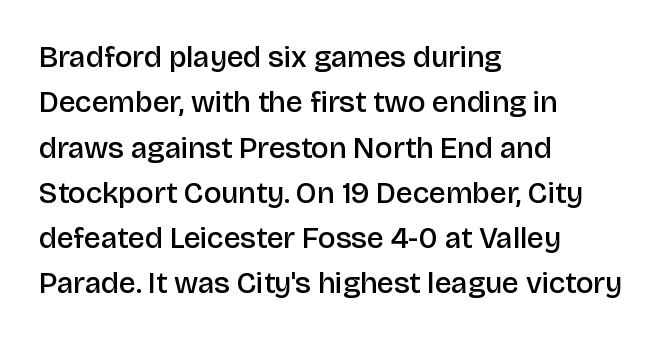
The image shows 30 px semibold sans-serif type, upright; set left-aligned, normal line spacing (1.51x), normal letter spacing, not underlined; low stroke contrast and a large x-height.
